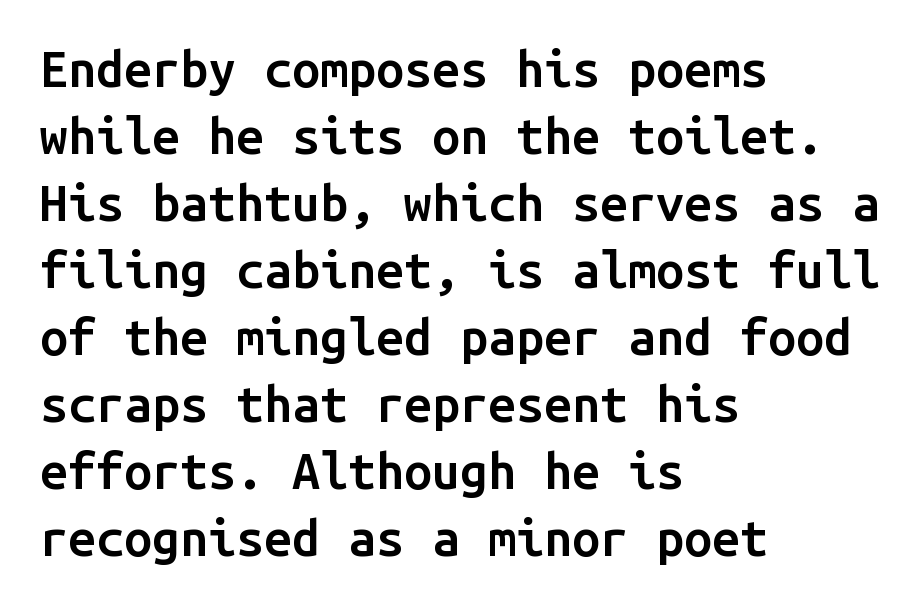
Q: Is the text bold? A: Semi-bold.
Q: Is the text italic (slanted)? A: No, it is upright.
Q: Is the typeface a serif or a sans-serif typeface? A: Sans-serif.
Q: Is the text underlined? A: No.
Q: How is the paragraph aligned? A: Left-aligned.
Q: Is the spacing between letters normal or unusually wide? A: Normal.
Q: Is the spacing between lines tight, normal or loose? A: Normal.
Q: Width (condensed, normal, or wide)? A: Normal.
Q: Stroke contrast? A: Low.
Q: x-height? A: Medium.
Q: Monospaced? A: Yes.
